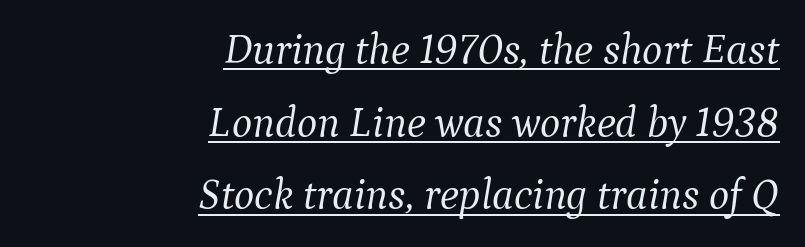
The image shows 43 px light serif type, italic (leaning right); set right-aligned, normal line spacing (1.69x), normal letter spacing, underlined; medium stroke contrast and a medium x-height.
